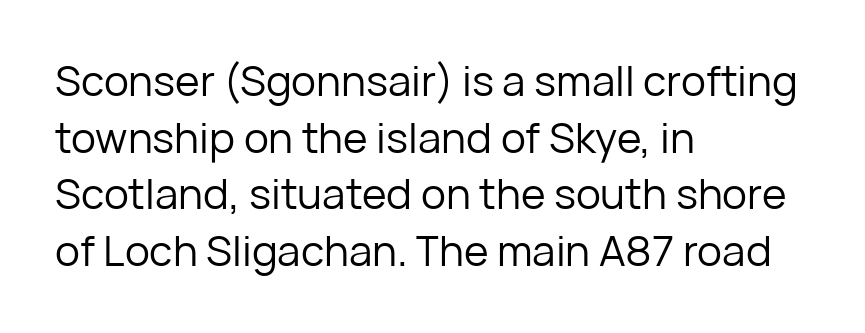
{"serif": "no", "italic": "no", "bold": "no", "weight": "regular", "width": "normal", "stroke_contrast": "low", "x_height": "medium", "monospaced": "no", "underline": "no", "align": "left", "line_spacing": "normal", "line_spacing_ratio": 1.35, "letter_spacing": "normal", "letter_spacing_em": 0.0, "glyph_px": 42}
